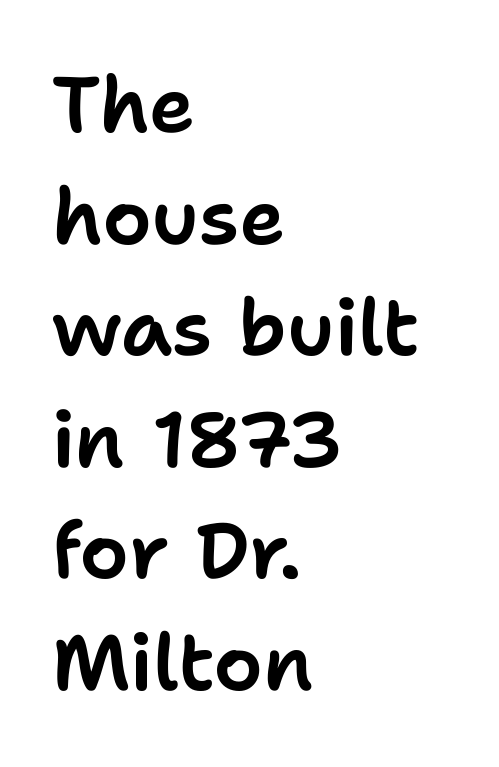
Look at the bottom of the vertical strokes: they stop flat, with no serifs. Alignment: flush left. This sample uses an upright cut, with every glyph sitting square on the baseline. A typesetter would call this zero additional tracking.
